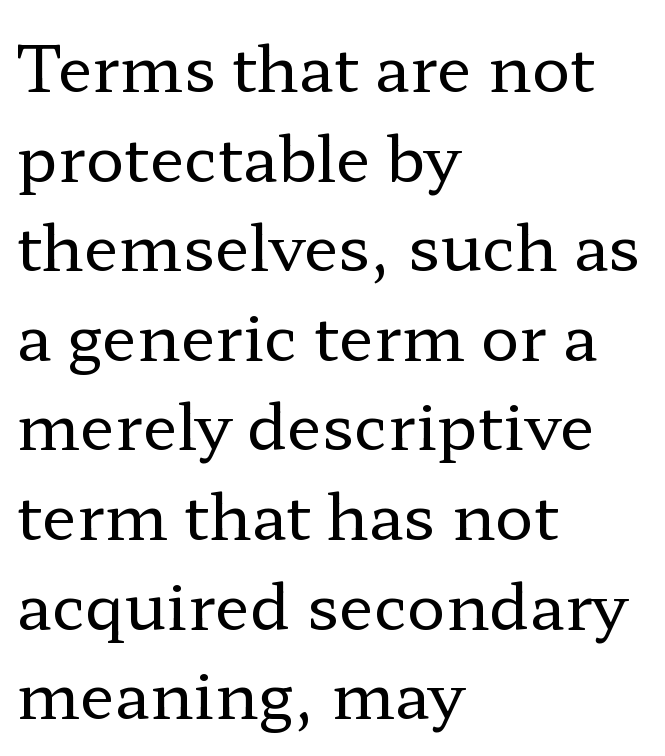
The image shows 64 px regular-weight, wide serif type, upright; set left-aligned, normal line spacing (1.4x), normal letter spacing, not underlined; low stroke contrast and a medium x-height.
